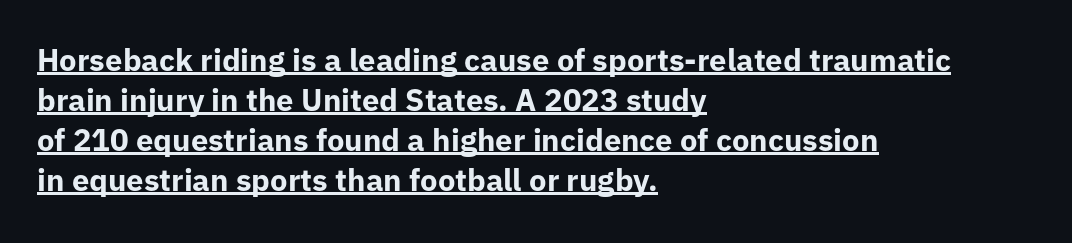
This sample uses plain, unmodified letter spacing. This sample uses a sans-serif face. Visually the block forms a straight wall on the left and a jagged coastline on the right. Style check: upright.
